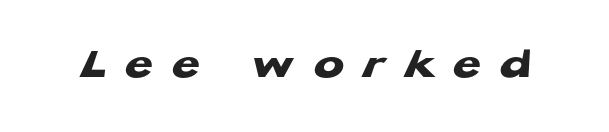
There is plenty of visible air inserted between adjacent glyphs. Does the weight exceed regular? Yes, all the way to bold. The letters carry no serifs — their stems end cleanly without finishing strokes. Looks like regular typesetting: each glyph gets only the width it needs. Check under the words: just untouched page.
